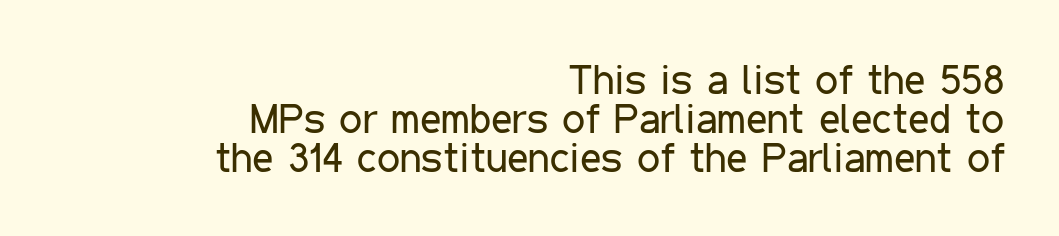
Q: Is the text bold? A: No.
Q: Is the text italic (slanted)? A: No, it is upright.
Q: Is the typeface a serif or a sans-serif typeface? A: Sans-serif.
Q: Is the text underlined? A: No.
Q: How is the paragraph aligned? A: Right-aligned.
Q: Is the spacing between letters normal or unusually wide? A: Normal.
Q: Is the spacing between lines tight, normal or loose? A: Tight.
Q: Width (condensed, normal, or wide)? A: Condensed.
Q: Stroke contrast? A: Low.
Q: x-height? A: Medium.
Q: Monospaced? A: No.
